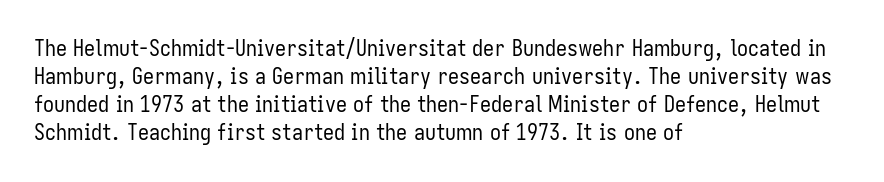
The image shows 22 px text type, upright; set left-aligned, normal line spacing (1.28x), normal letter spacing, not underlined.
